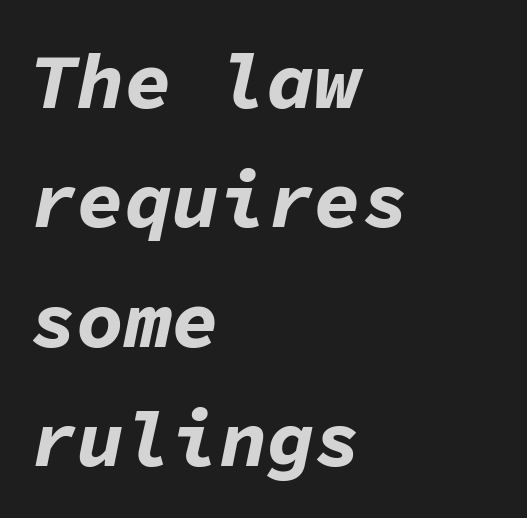
The image shows 79 px bold type, italic (leaning right), monospaced; set left-aligned, normal line spacing (1.51x), normal letter spacing, not underlined; low stroke contrast and a medium x-height.
